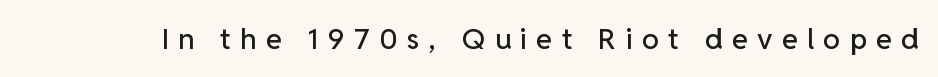
A typesetter would call this heavily tracked-out type. Think of a printed novel: that variable character pitch is what you see here. Vertical strokes here are truly vertical. The words here are not underlined.
